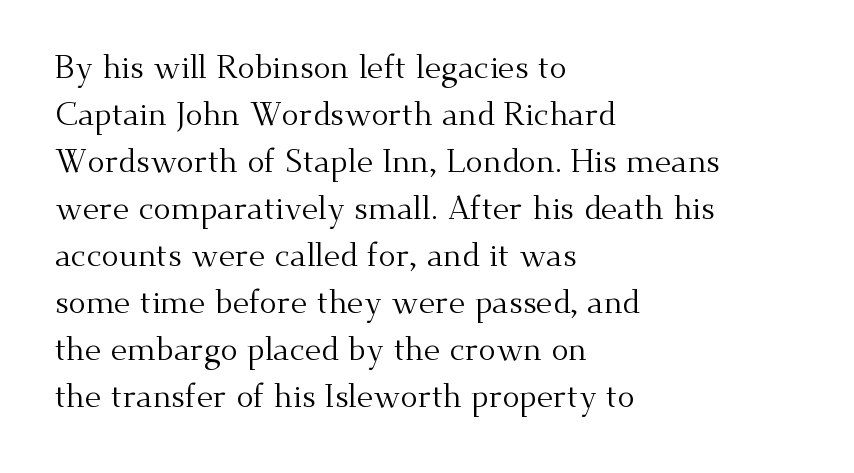
The image shows 32 px regular-weight serif type, upright; set left-aligned, normal line spacing (1.47x), normal letter spacing, not underlined; medium stroke contrast and a small x-height.
